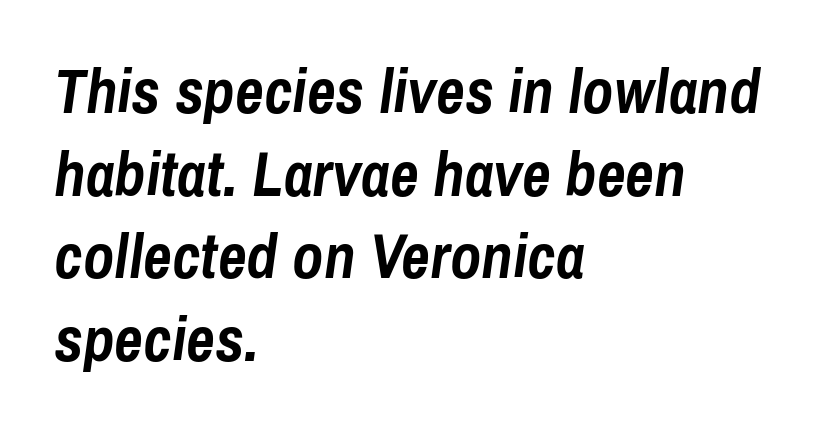
{"italic": "yes", "lean": "right", "slant_degrees": 8, "bold": "yes", "weight": "semibold", "width": "condensed", "stroke_contrast": "low", "x_height": "medium", "monospaced": "no", "underline": "no", "align": "left", "line_spacing": "normal", "line_spacing_ratio": 1.31, "letter_spacing": "normal", "letter_spacing_em": 0.0, "glyph_px": 63}
